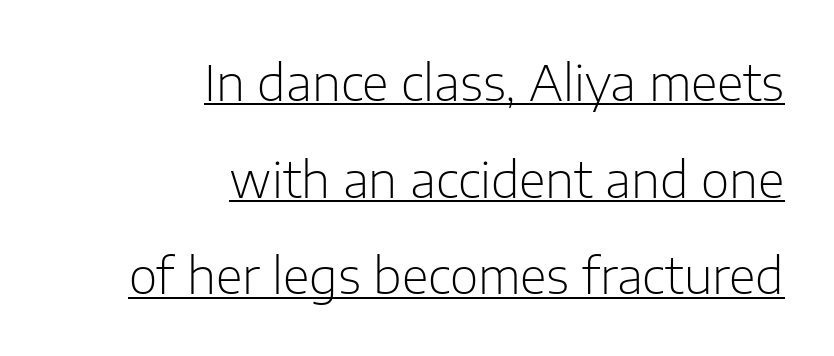
The image shows 49 px light sans-serif type, upright; set right-aligned, loose line spacing (1.97x), normal letter spacing, underlined; low stroke contrast and a medium x-height.
